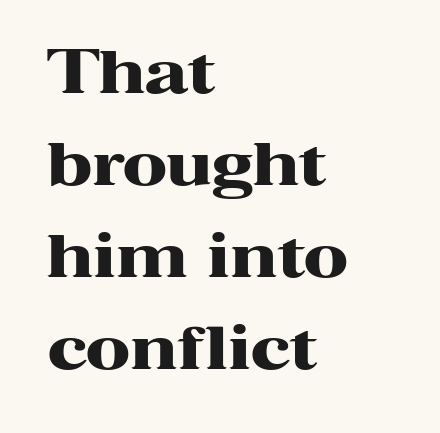
{"serif": "yes", "italic": "no", "bold": "yes", "weight": "heavy", "width": "wide", "stroke_contrast": "high", "x_height": "medium", "monospaced": "no", "underline": "no", "align": "left", "line_spacing": "normal", "line_spacing_ratio": 1.56, "letter_spacing": "normal", "letter_spacing_em": 0.0, "glyph_px": 59}
